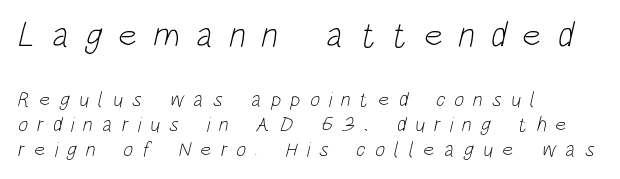
Q: Is the text bold? A: No.
Q: Is the typeface a serif or a sans-serif typeface? A: Sans-serif.
Q: Is the text underlined? A: No.
Q: How is the paragraph aligned? A: Left-aligned.
Q: Is the spacing between letters normal or unusually wide? A: Unusually wide.
Q: Which block of text is set in a larger size, the first (top) or the second (bottom)? A: The first (top) one.
Q: Width (condensed, normal, or wide)? A: Condensed.
Q: Stroke contrast? A: Low.
Q: x-height? A: Large.
Q: Monospaced? A: No.
